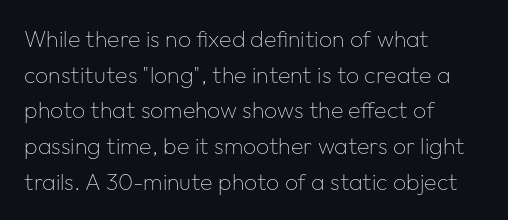
The image shows 23 px text type, upright; set left-aligned, normal line spacing (1.55x), normal letter spacing, not underlined.
